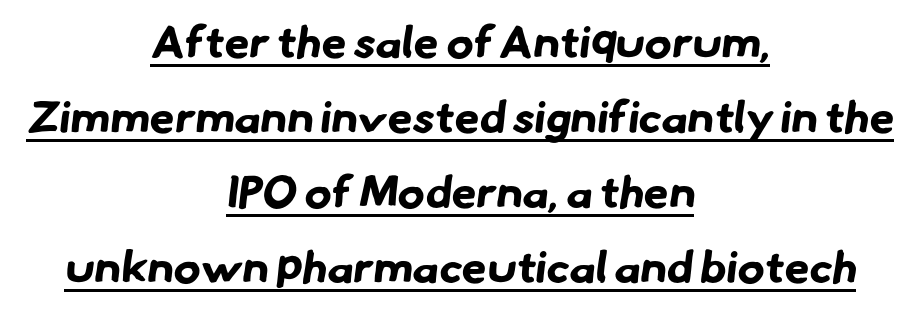
What decoration does the sample have? An underline. Whoever set this chose a conventional vertical rhythm. Unlike a traditional serif, this face leaves its strokes unadorned. The face used here is proportionally spaced, like ordinary book or web type. Default kerning and tracking; the words read as compact shapes.
